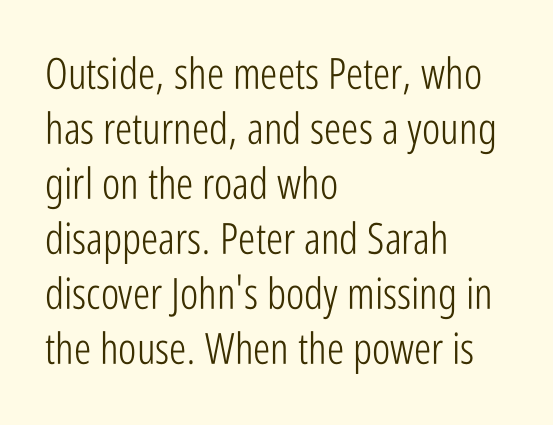
Q: Is the text bold? A: No.
Q: Is the text italic (slanted)? A: No, it is upright.
Q: Is the typeface a serif or a sans-serif typeface? A: Sans-serif.
Q: Is the text underlined? A: No.
Q: How is the paragraph aligned? A: Left-aligned.
Q: Is the spacing between letters normal or unusually wide? A: Normal.
Q: Is the spacing between lines tight, normal or loose? A: Normal.
Q: Width (condensed, normal, or wide)? A: Condensed.
Q: Stroke contrast? A: Low.
Q: x-height? A: Medium.
Q: Monospaced? A: No.
